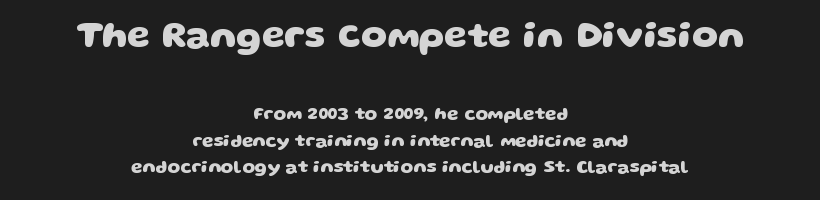
The image shows 37 px heavy, wide sans-serif type; set centered, normal line spacing (1.49x), normal letter spacing, not underlined; the first (top) block is 2.06x larger; low stroke contrast and a large x-height.
